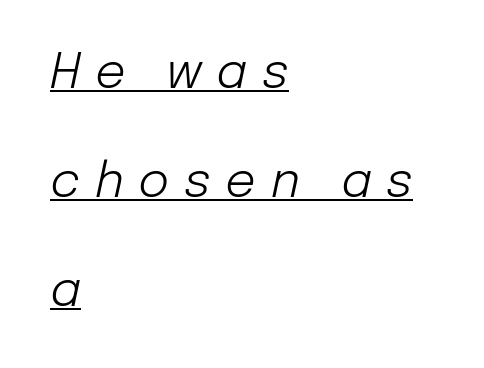
The face used here is proportionally spaced, like ordinary book or web type. The cut favours lightness, reaching ordinary text weight at its darkest. Words appear elongated and porous because spacing is wide. One-word summary of the alignment: left. Glance below the letters and you will spot a drawn line. The face used here has a pronounced slope to its letters.
